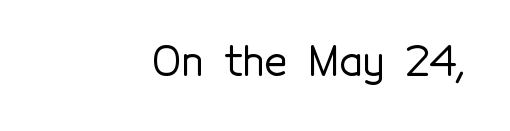
The image shows 40 px sans-serif type, upright; set right-aligned, normal letter spacing, not underlined; a medium x-height.
